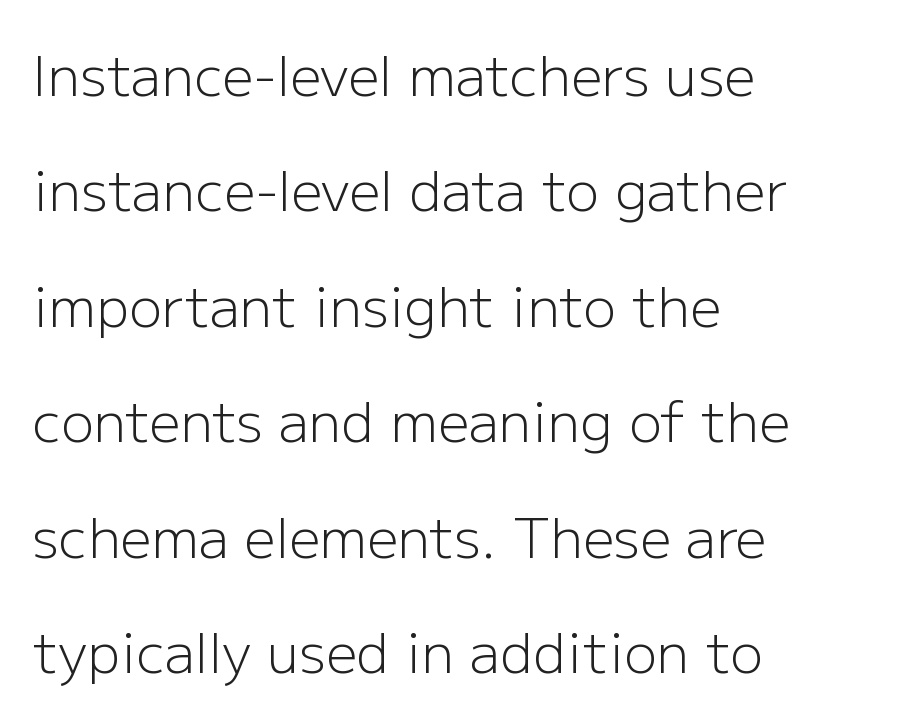
The image shows 55 px light sans-serif type, upright; set left-aligned, loose line spacing (2.1x), normal letter spacing, not underlined; low stroke contrast and a medium x-height.
